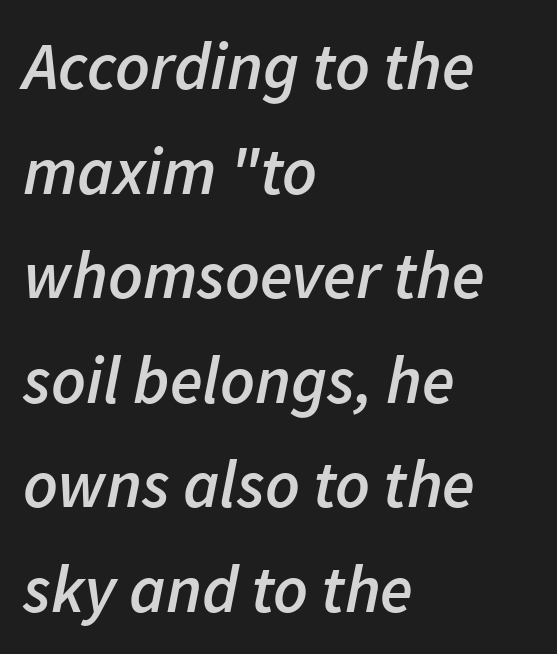
The image shows 67 px semibold type, italic (leaning right); set left-aligned, normal line spacing (1.56x), normal letter spacing, not underlined; low stroke contrast and a medium x-height.
